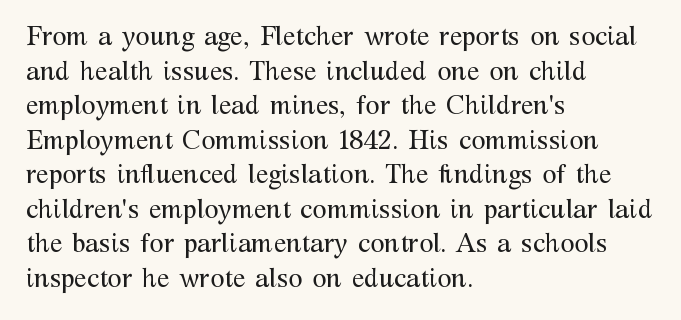
The image shows 26 px text type, upright; set left-aligned, normal line spacing (1.33x), normal letter spacing, not underlined.
